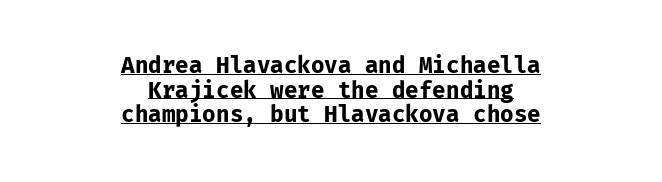
In terms of leading, this rendering errs on the cramped side. Tracking value appears to be zero — textbook default spacing. The typesetting leans heavy: a genuine bold. Both edges are ragged and mirror each other, which tells us the setting is centered. The font's upright variant was chosen for this text. The passage shown is underscored from start to finish.
